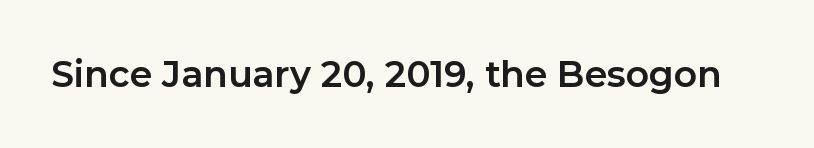
The image shows 36 px bold sans-serif type, upright; set normal letter spacing, not underlined; low stroke contrast and a medium x-height.
